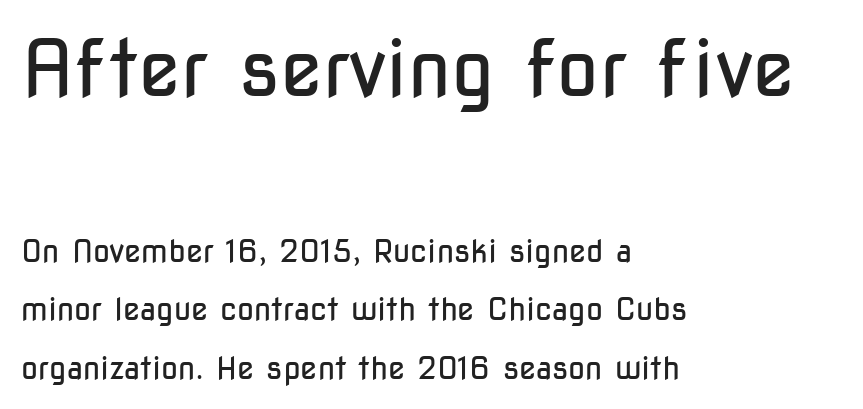
The image shows 78 px regular-weight, condensed sans-serif type, upright; set left-aligned, loose line spacing (1.9x), normal letter spacing, not underlined; the first (top) block is 2.52x larger; low stroke contrast and a medium x-height.
